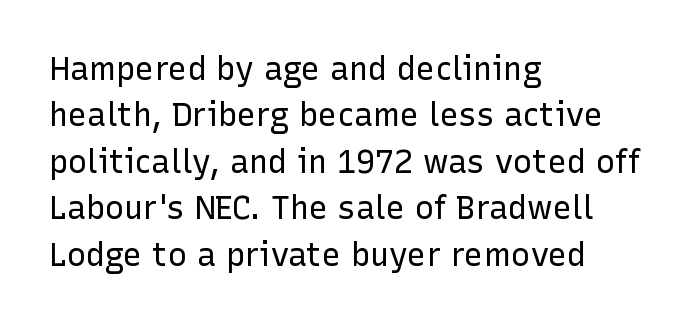
{"serif": "no", "italic": "no", "bold": "no", "weight": "regular", "width": "normal", "stroke_contrast": "low", "x_height": "medium", "monospaced": "no", "underline": "no", "align": "left", "line_spacing": "normal", "line_spacing_ratio": 1.45, "letter_spacing": "normal", "letter_spacing_em": 0.0, "glyph_px": 32}
